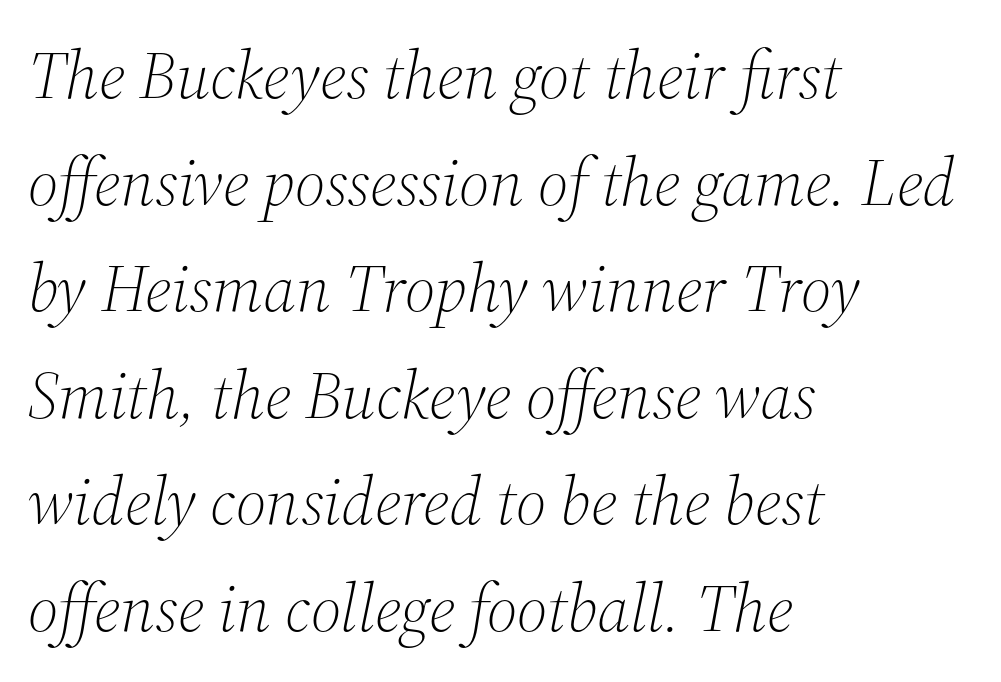
A bare baseline throughout the passage. The weight tops out at a normal text grade. You could not count columns in this text — the font is proportionally spaced. The horizontal fit of the characters is conventional and even. You can tell from the footed stems that serif type was used.
